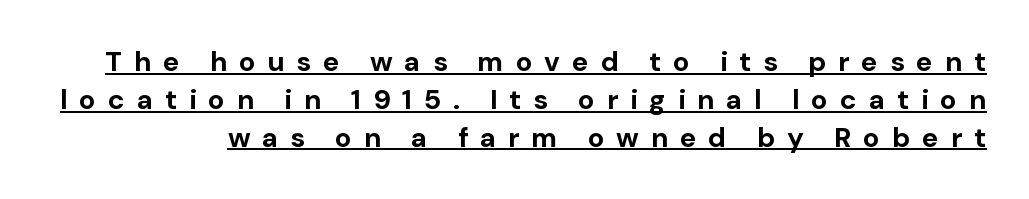
Q: Is the text bold? A: Yes.
Q: Is the text italic (slanted)? A: No, it is upright.
Q: Is the typeface a serif or a sans-serif typeface? A: Sans-serif.
Q: Is the text underlined? A: Yes.
Q: Is the spacing between letters normal or unusually wide? A: Unusually wide.
Q: Is the spacing between lines tight, normal or loose? A: Normal.
Q: Width (condensed, normal, or wide)? A: Normal.
Q: Stroke contrast? A: Low.
Q: x-height? A: Medium.
Q: Monospaced? A: No.
